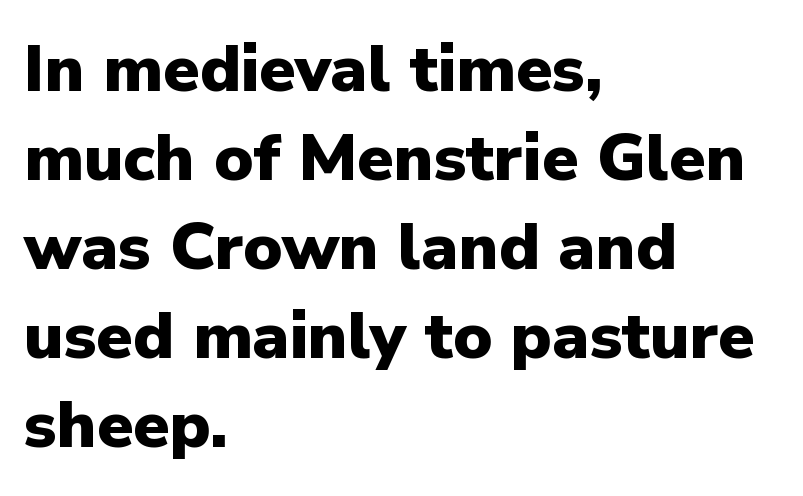
The image shows 66 px heavy sans-serif type, upright; set left-aligned, normal line spacing (1.35x), normal letter spacing, not underlined; low stroke contrast and a medium x-height.
